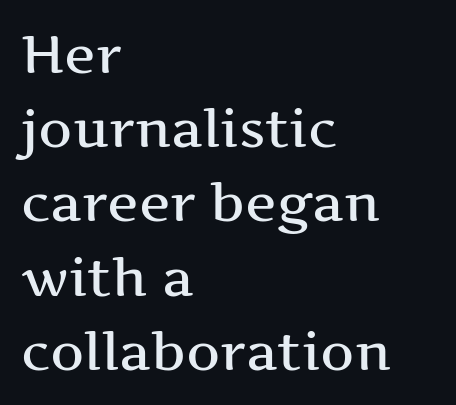
Q: Is the text italic (slanted)? A: No, it is upright.
Q: Is the typeface a serif or a sans-serif typeface? A: Serif.
Q: Is the text underlined? A: No.
Q: How is the paragraph aligned? A: Left-aligned.
Q: Is the spacing between letters normal or unusually wide? A: Normal.
Q: Is the spacing between lines tight, normal or loose? A: Normal.
Q: Width (condensed, normal, or wide)? A: Wide.
Q: Stroke contrast? A: Medium.
Q: x-height? A: Medium.
Q: Monospaced? A: No.
